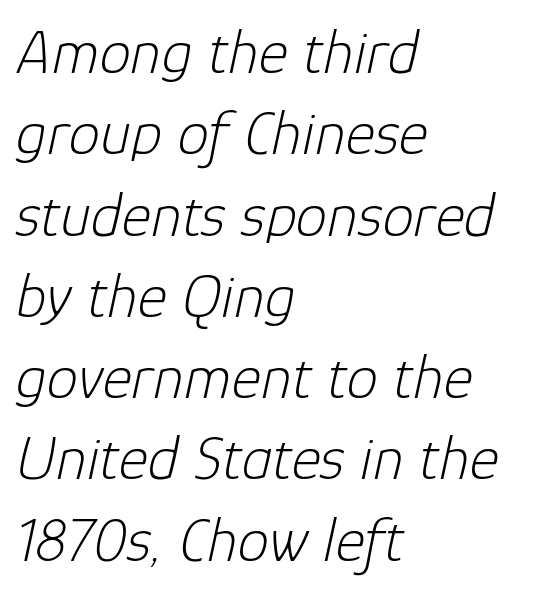
The image shows 63 px light type, italic (leaning right); set left-aligned, normal line spacing (1.29x), normal letter spacing, not underlined; low stroke contrast and a medium x-height.
